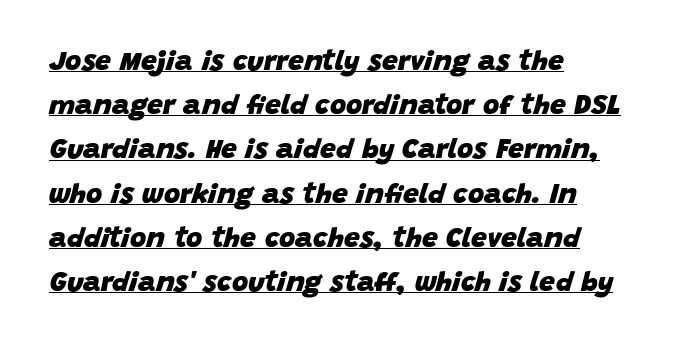
What weight is shown? A full bold with thick strokes. Character widths vary here, with narrow letters taking less room than wide ones. The glyphs look as if they've been sheared to an angle. Is the block centered? No — it sits flush against the left margin.
